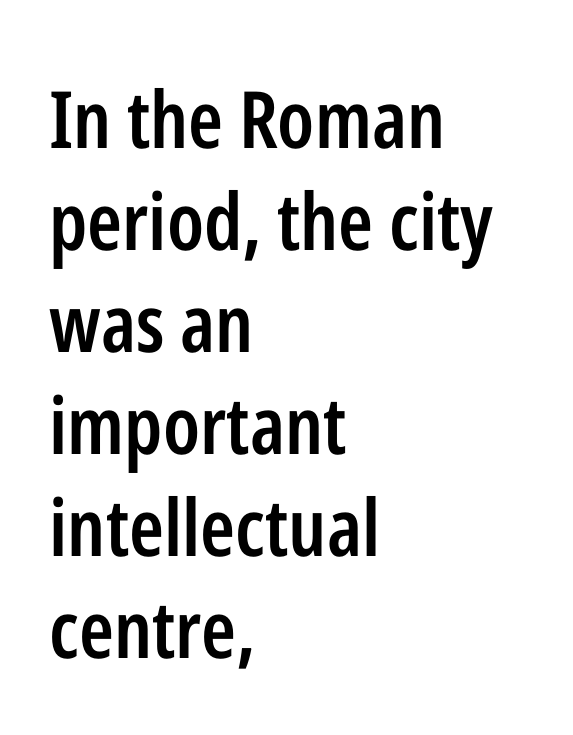
Q: Is the text bold? A: Semi-bold.
Q: Is the text italic (slanted)? A: No, it is upright.
Q: Is the typeface a serif or a sans-serif typeface? A: Sans-serif.
Q: Is the text underlined? A: No.
Q: How is the paragraph aligned? A: Left-aligned.
Q: Is the spacing between letters normal or unusually wide? A: Normal.
Q: Is the spacing between lines tight, normal or loose? A: Normal.
Q: Width (condensed, normal, or wide)? A: Condensed.
Q: Stroke contrast? A: Low.
Q: x-height? A: Medium.
Q: Monospaced? A: No.
